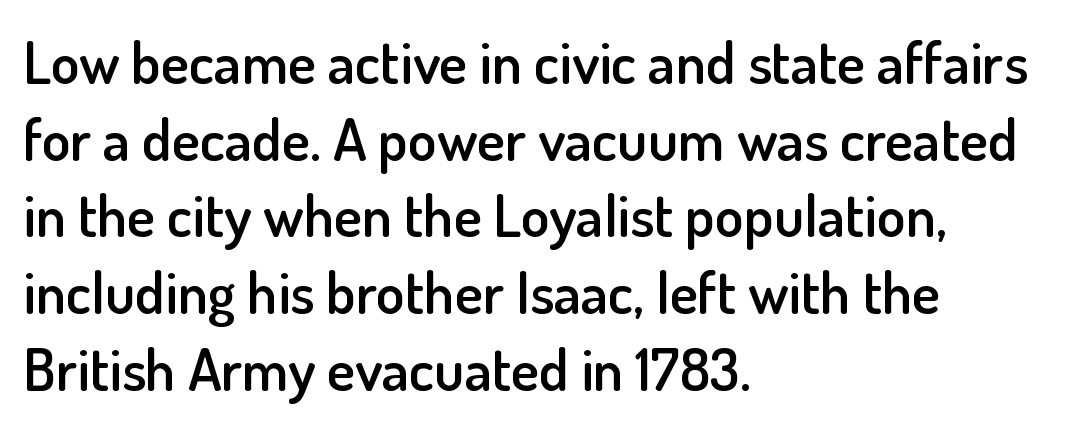
{"serif": "no", "italic": "no", "bold": "semi", "weight": "semibold", "width": "normal", "stroke_contrast": "low", "x_height": "small", "monospaced": "no", "underline": "no", "align": "left", "line_spacing": "normal", "line_spacing_ratio": 1.3, "letter_spacing": "normal", "letter_spacing_em": 0.0, "glyph_px": 59}
